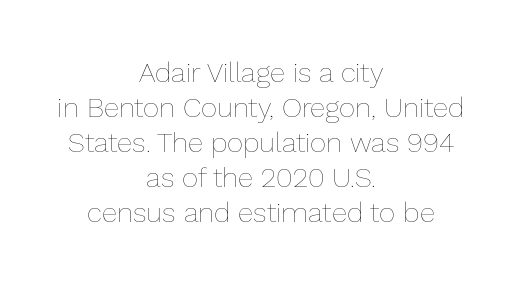
The image shows 28 px thin type, upright; set centered, normal line spacing (1.25x), normal letter spacing, not underlined; low stroke contrast and a medium x-height.
